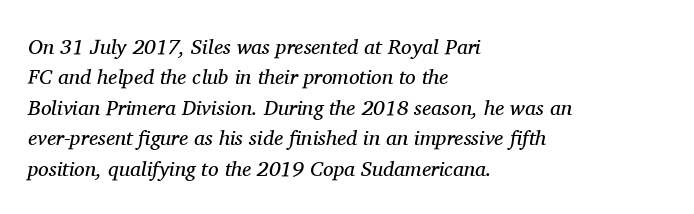
The image shows 21 px text type, italic (leaning right); set left-aligned, normal line spacing (1.45x), normal letter spacing, not underlined.
